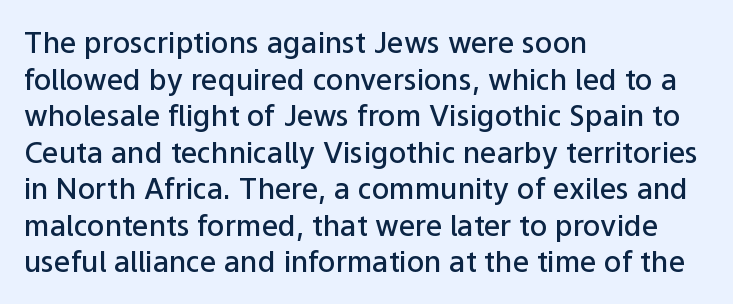
Q: Is the text bold? A: Semi-bold.
Q: Is the text italic (slanted)? A: No, it is upright.
Q: Is the typeface a serif or a sans-serif typeface? A: Sans-serif.
Q: Is the text underlined? A: No.
Q: How is the paragraph aligned? A: Left-aligned.
Q: Is the spacing between letters normal or unusually wide? A: Normal.
Q: Is the spacing between lines tight, normal or loose? A: Normal.
Q: Width (condensed, normal, or wide)? A: Normal.
Q: Stroke contrast? A: Low.
Q: x-height? A: Medium.
Q: Monospaced? A: No.
